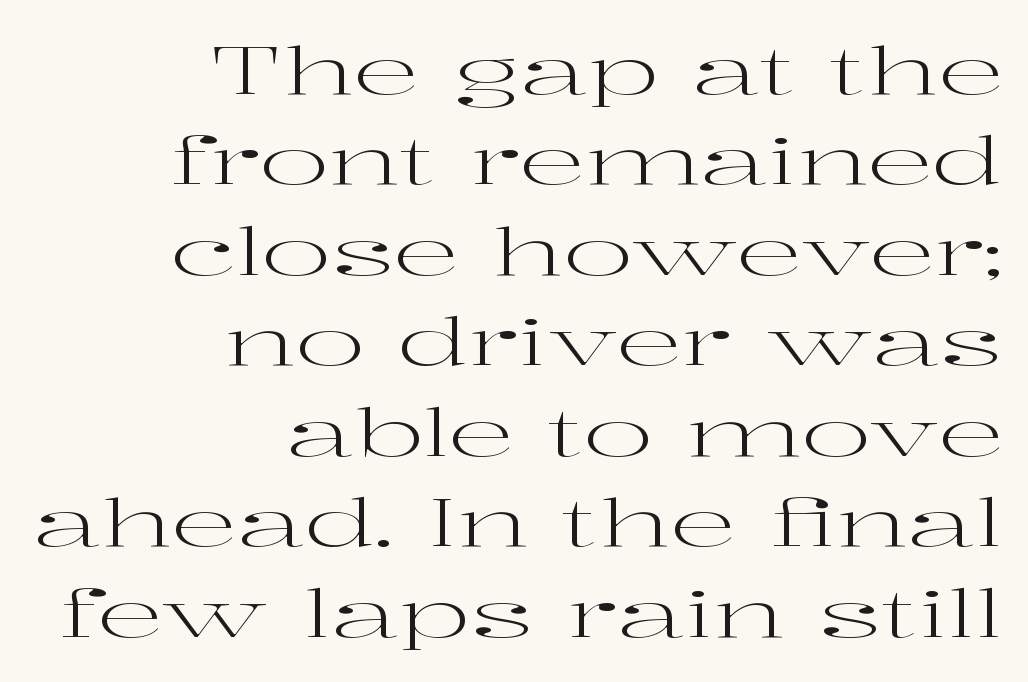
{"serif": "yes", "italic": "no", "bold": "no", "weight": "regular", "width": "wide", "stroke_contrast": "high", "x_height": "medium", "monospaced": "no", "underline": "no", "align": "right", "line_spacing": "normal", "line_spacing_ratio": 1.37, "letter_spacing": "normal", "letter_spacing_em": 0.0, "glyph_px": 66}
